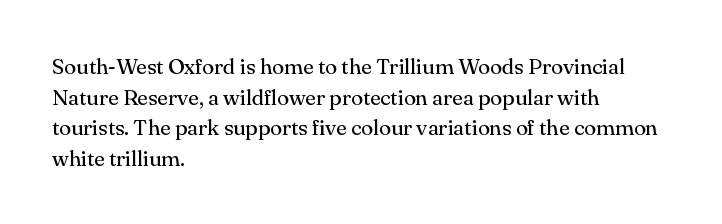
Q: Is the text bold? A: No.
Q: Is the text italic (slanted)? A: No, it is upright.
Q: Is the text underlined? A: No.
Q: How is the paragraph aligned? A: Left-aligned.
Q: Is the spacing between letters normal or unusually wide? A: Normal.
Q: Is the spacing between lines tight, normal or loose? A: Normal.
